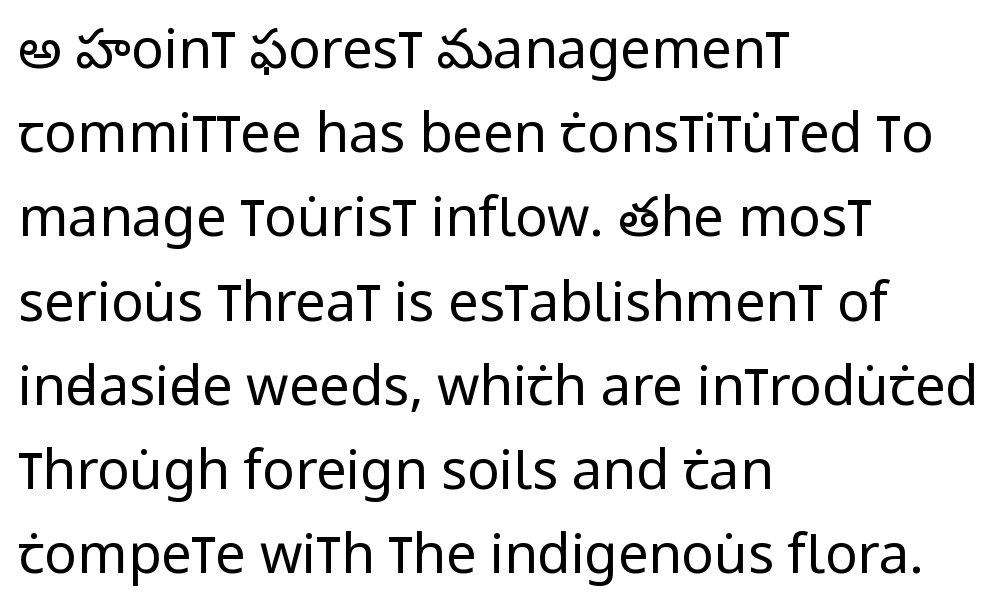
Q: Is the text bold? A: No.
Q: Is the text italic (slanted)? A: No, it is upright.
Q: Is the typeface a serif or a sans-serif typeface? A: Sans-serif.
Q: Is the text underlined? A: No.
Q: How is the paragraph aligned? A: Left-aligned.
Q: Is the spacing between letters normal or unusually wide? A: Normal.
Q: Is the spacing between lines tight, normal or loose? A: Normal.
Q: Width (condensed, normal, or wide)? A: Condensed.
Q: Stroke contrast? A: Low.
Q: x-height? A: Large.
Q: Monospaced? A: No.
